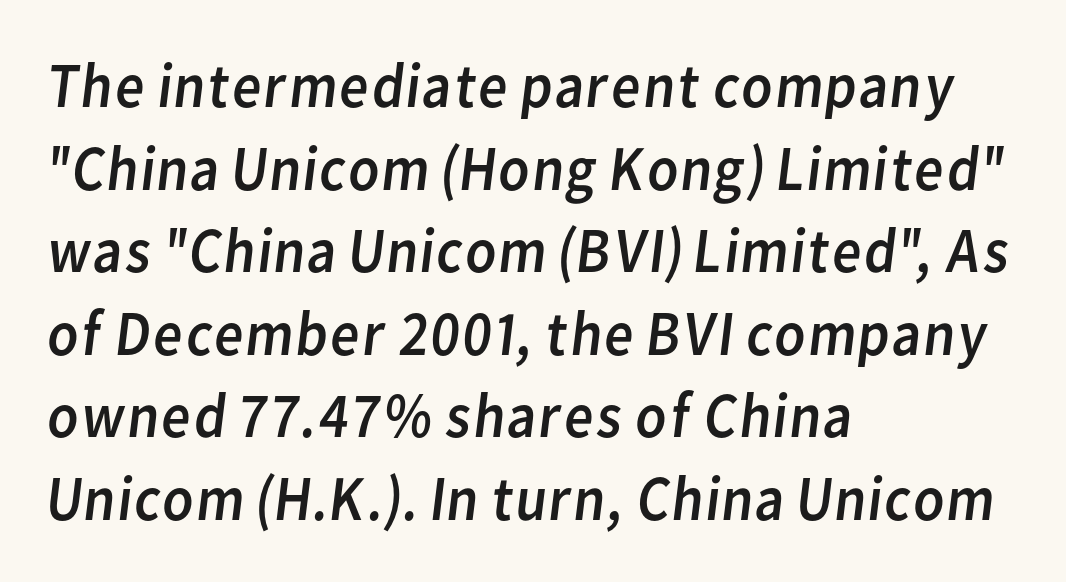
Q: Is the text bold? A: No.
Q: Is the typeface a serif or a sans-serif typeface? A: Sans-serif.
Q: Is the text underlined? A: No.
Q: How is the paragraph aligned? A: Left-aligned.
Q: Is the spacing between letters normal or unusually wide? A: Normal.
Q: Is the spacing between lines tight, normal or loose? A: Normal.
Q: Width (condensed, normal, or wide)? A: Normal.
Q: Stroke contrast? A: Low.
Q: x-height? A: Medium.
Q: Monospaced? A: No.
